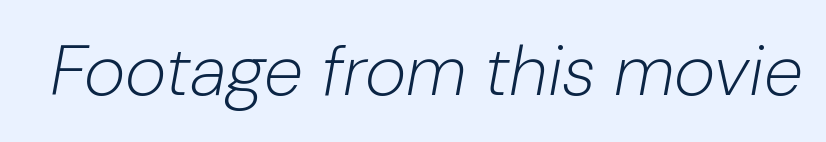
Summary of weight: not heavy and not bold. The strip under each line holds only bare page. These lines were composed using italics. Inter-character spacing is left at the font's built-in metrics. Looks like regular typesetting: each glyph gets only the width it needs.
